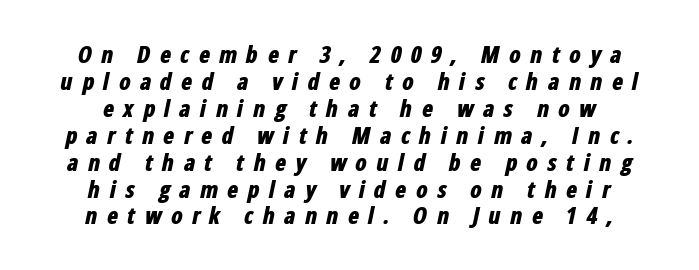
{"italic": "yes", "lean": "right", "slant_degrees": 12, "bold": "yes", "underline": "no", "align": "center", "line_spacing_ratio": 1.17, "letter_spacing": "wide", "letter_spacing_em": 0.39, "glyph_px": 23}
